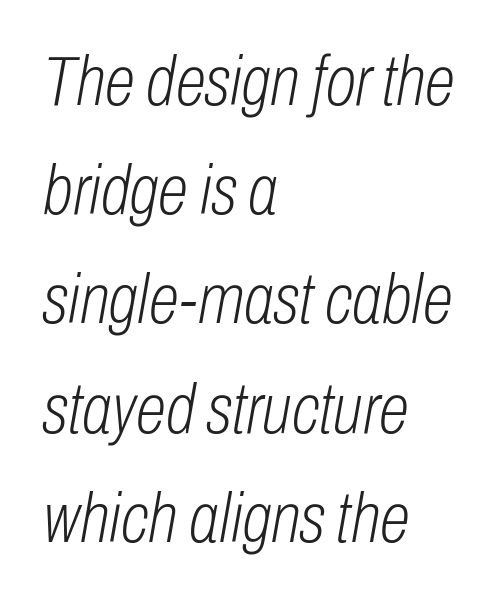
The glyphs are unaccompanied by any horizontal stroke below them. The line-height multiplier appears to be the usual default. Think of a printed novel: that variable character pitch is what you see here. There is no visible air inserted between adjacent glyphs. Tall strokes in this sample are angled rather than plumb. No heavy texture on the line: the type isn't bold.
